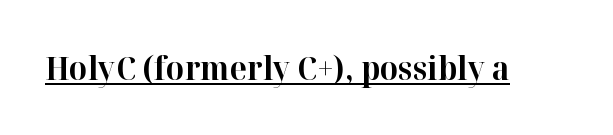
Varying glyph widths throughout — classic text-font behaviour. The passage shown is underscored from start to finish. A typesetter would mark this as roman, not italic. Summary of weight: heavy, a full bold. Observe the serifs anchoring each vertical stroke in this sample.
